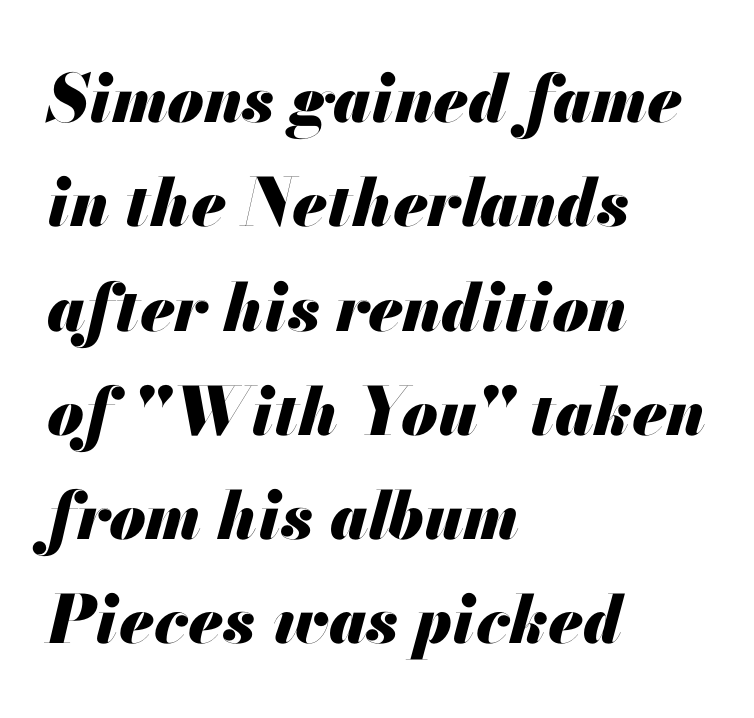
Glance below the letters and you will spot only blank space. The type is set solid horizontally, with unmodified tracking. Students, observe: this is what conventionally led text looks like. Thick stems and heavy bowls — unmistakably bold. These lines stack with their left ends in a neat column. Is this a fixed-width face? No — the glyphs have proportional, varying widths.
